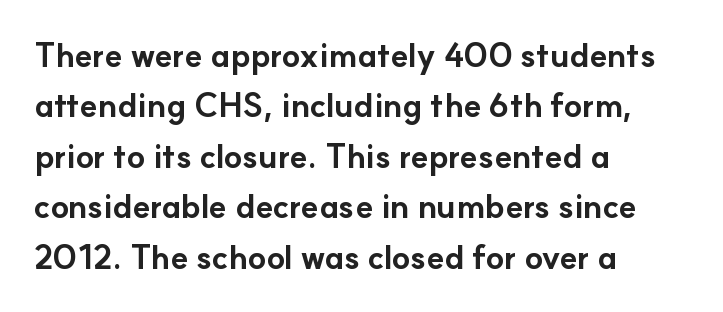
Beneath every word, the page is bare. What kind of face is this? One without serifs — a sans. Stroke thickness is high; the sample reads as a true bold. Is the block centered? No — it sits flush against the left margin.
